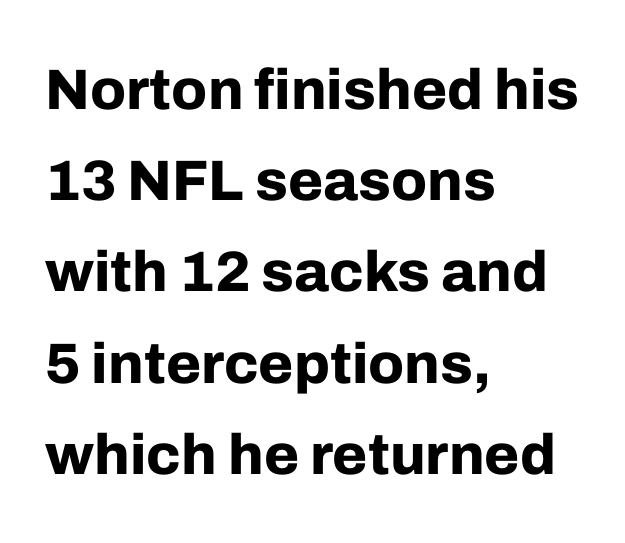
The image shows 57 px bold sans-serif type, upright; set left-aligned, normal line spacing (1.6x), normal letter spacing, not underlined; low stroke contrast and a medium x-height.
